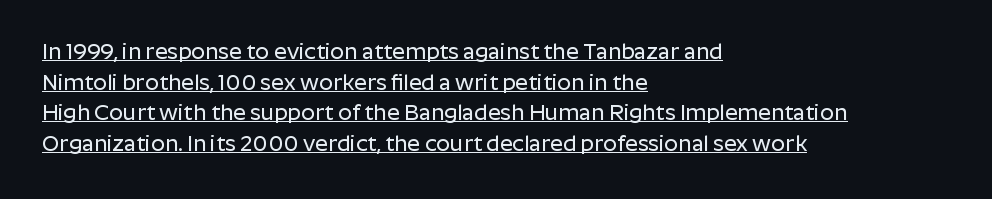
Like a heading marked for emphasis, these lines bear an underscore. Layout note: lines flush left. The tracking reads as untouched default to a designer's eye. Do the letters lean? They stand straight.
